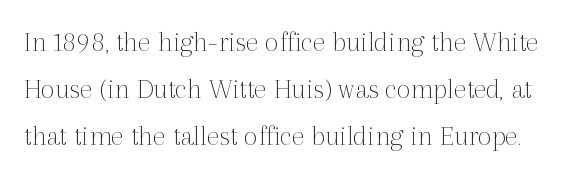
{"serif": "yes", "italic": "no", "bold": "no", "weight": "thin", "width": "normal", "x_height": "medium", "monospaced": "no", "underline": "no", "line_spacing": "normal", "line_spacing_ratio": 1.56, "letter_spacing": "normal", "letter_spacing_em": 0.0, "glyph_px": 30}
